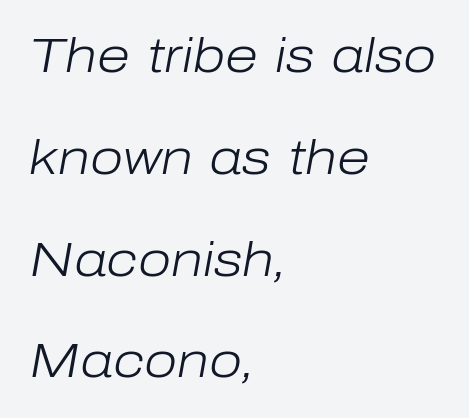
Q: Is the text bold? A: No.
Q: Is the text italic (slanted)? A: Yes, it leans right by about 10 degrees.
Q: Is the text underlined? A: No.
Q: How is the paragraph aligned? A: Left-aligned.
Q: Is the spacing between letters normal or unusually wide? A: Normal.
Q: Is the spacing between lines tight, normal or loose? A: Loose.
Q: Width (condensed, normal, or wide)? A: Normal.
Q: Stroke contrast? A: Low.
Q: x-height? A: Medium.
Q: Monospaced? A: No.
